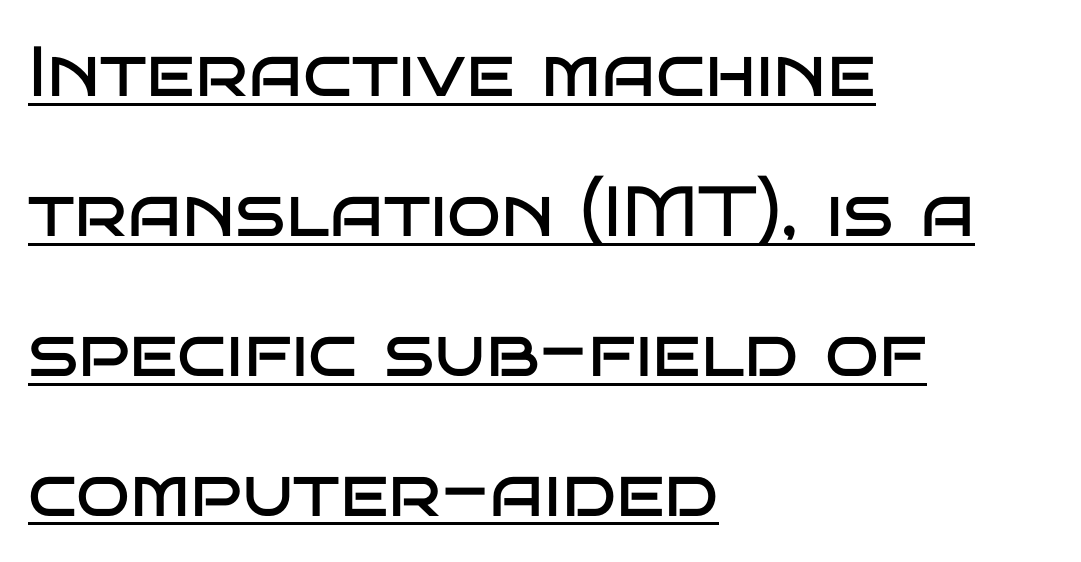
Q: Is the text bold? A: No.
Q: Is the text italic (slanted)? A: No, it is upright.
Q: Is the typeface a serif or a sans-serif typeface? A: Sans-serif.
Q: Is the text underlined? A: Yes.
Q: How is the paragraph aligned? A: Left-aligned.
Q: Is the spacing between letters normal or unusually wide? A: Normal.
Q: Is the spacing between lines tight, normal or loose? A: Loose.
Q: Width (condensed, normal, or wide)? A: Wide.
Q: Stroke contrast? A: Low.
Q: x-height? A: Large.
Q: Monospaced? A: No.
